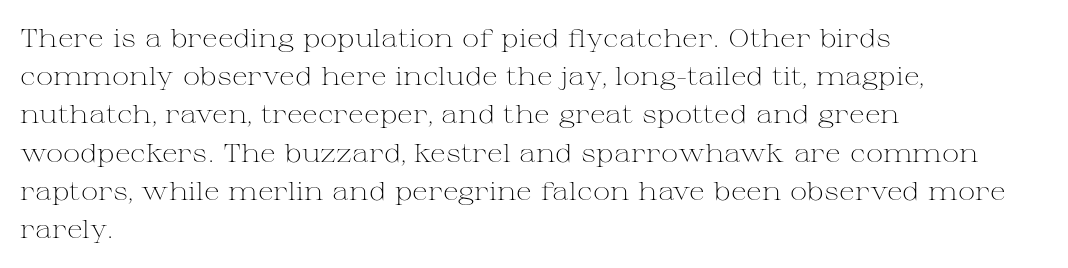
The image shows 26 px text type, upright; set left-aligned, normal line spacing (1.47x), normal letter spacing, not underlined.
